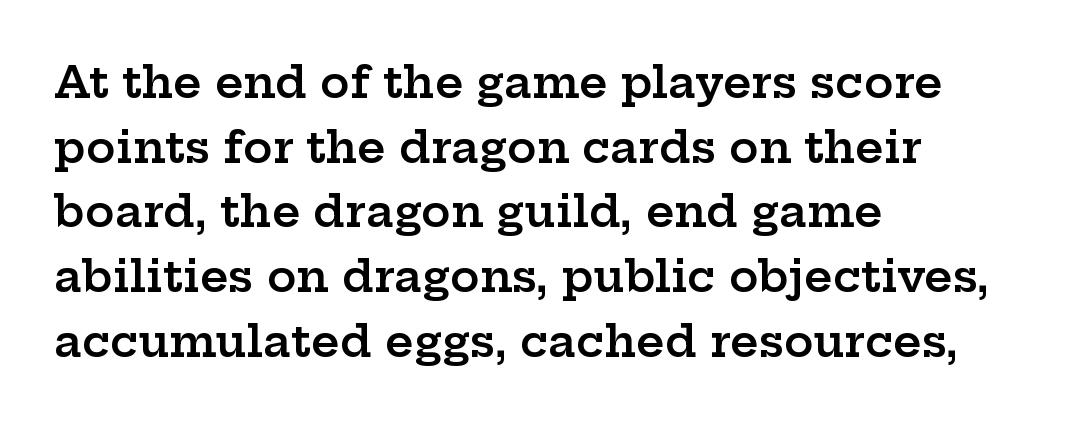
Q: Is the text bold? A: Semi-bold.
Q: Is the text italic (slanted)? A: No, it is upright.
Q: Is the typeface a serif or a sans-serif typeface? A: Serif.
Q: Is the text underlined? A: No.
Q: How is the paragraph aligned? A: Left-aligned.
Q: Is the spacing between letters normal or unusually wide? A: Normal.
Q: Is the spacing between lines tight, normal or loose? A: Normal.
Q: Width (condensed, normal, or wide)? A: Wide.
Q: Stroke contrast? A: Low.
Q: x-height? A: Medium.
Q: Monospaced? A: No.
